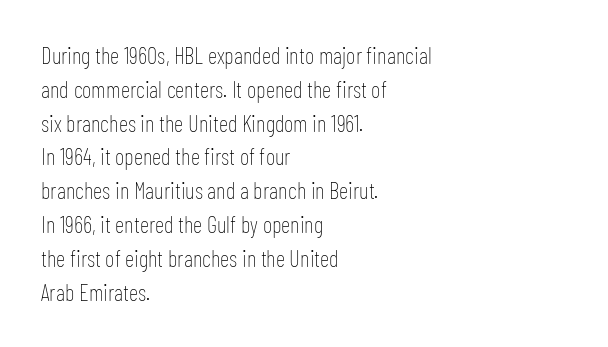
The image shows 23 px text type, upright; set left-aligned, normal line spacing (1.47x), normal letter spacing, not underlined.
